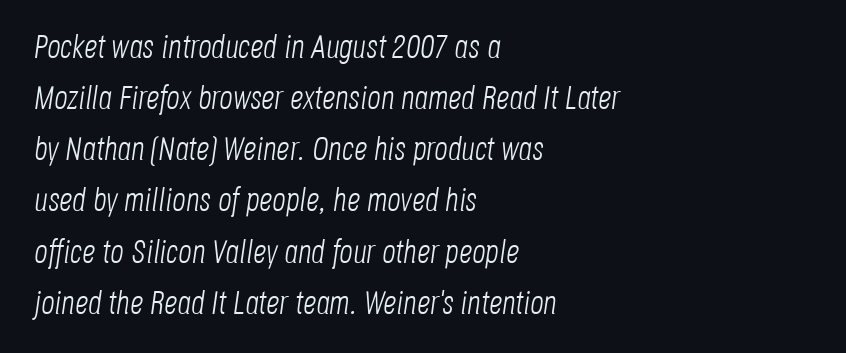
Q: Is the text bold? A: No.
Q: Is the text italic (slanted)? A: Yes, it leans right by about 8 degrees.
Q: Is the text underlined? A: No.
Q: How is the paragraph aligned? A: Left-aligned.
Q: Is the spacing between letters normal or unusually wide? A: Normal.
Q: Is the spacing between lines tight, normal or loose? A: Normal.
Q: Width (condensed, normal, or wide)? A: Condensed.
Q: Stroke contrast? A: Low.
Q: x-height? A: Large.
Q: Monospaced? A: No.
